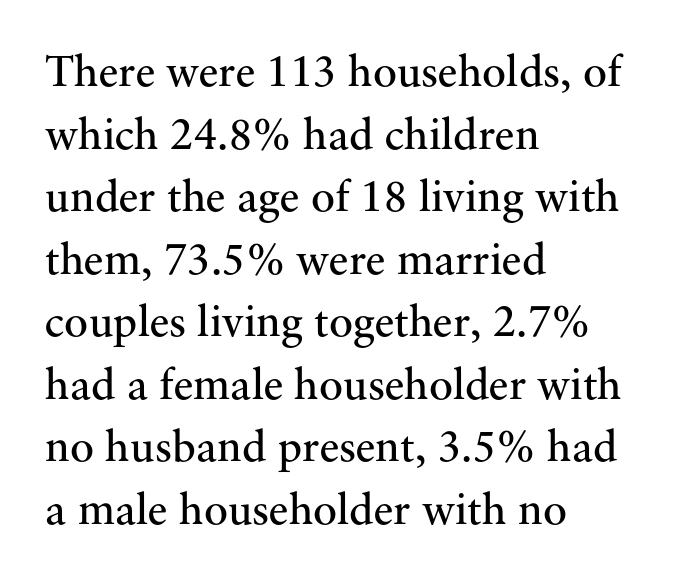
Q: Is the text bold? A: No.
Q: Is the text italic (slanted)? A: No, it is upright.
Q: Is the typeface a serif or a sans-serif typeface? A: Serif.
Q: Is the text underlined? A: No.
Q: How is the paragraph aligned? A: Left-aligned.
Q: Is the spacing between letters normal or unusually wide? A: Normal.
Q: Is the spacing between lines tight, normal or loose? A: Normal.
Q: Width (condensed, normal, or wide)? A: Normal.
Q: Stroke contrast? A: Medium.
Q: x-height? A: Small.
Q: Monospaced? A: No.
